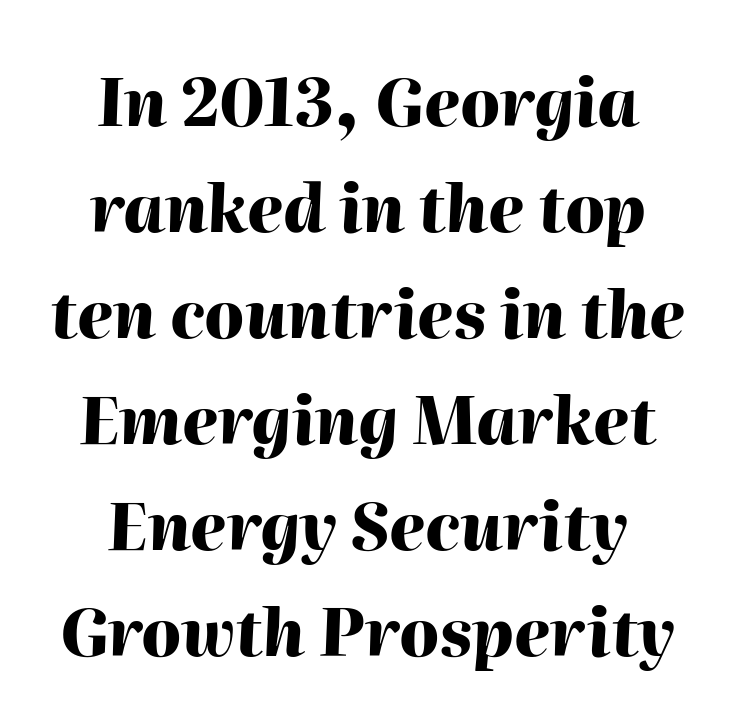
Heavy, bold letterforms. There's an unmistakable incline to the writing here. Layout note: lines centered. Inter-character spacing is left at the font's built-in metrics. The strip under each line holds only bare page. The letters advance in unequal steps, a hallmark of proportional type.
